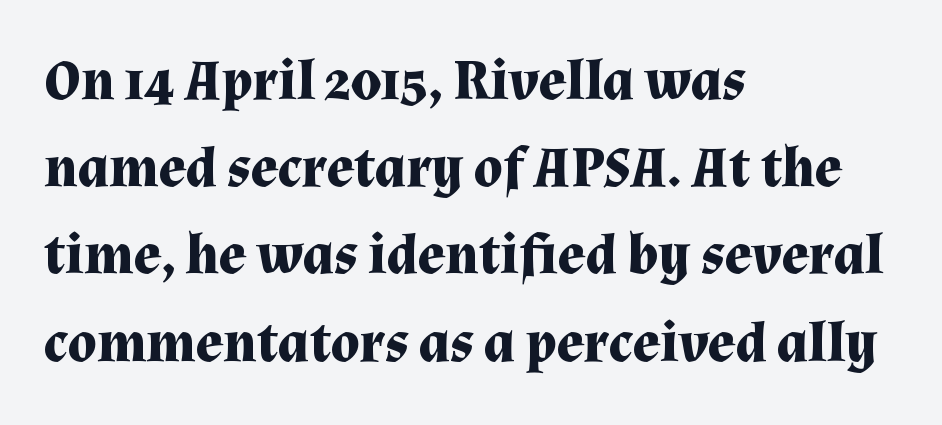
The image shows 57 px bold serif type, upright; set left-aligned, normal line spacing (1.53x), normal letter spacing, not underlined; medium stroke contrast and a medium x-height.
